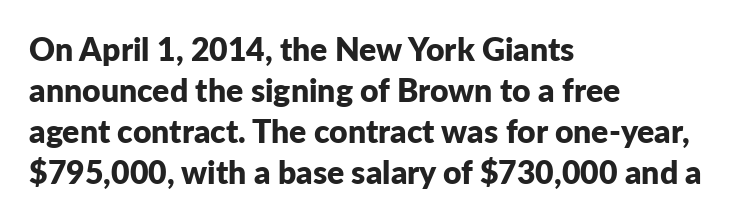
{"serif": "no", "italic": "no", "bold": "yes", "weight": "bold", "width": "normal", "stroke_contrast": "low", "x_height": "medium", "monospaced": "no", "underline": "no", "align": "left", "line_spacing": "normal", "line_spacing_ratio": 1.28, "letter_spacing": "normal", "letter_spacing_em": 0.0, "glyph_px": 32}
